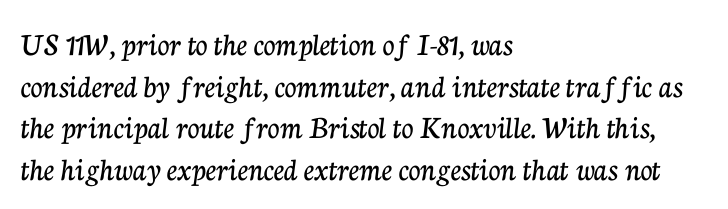
The image shows 33 px serif type; set left-aligned, normal line spacing (1.26x), normal letter spacing, not underlined; low stroke contrast and a medium x-height.
